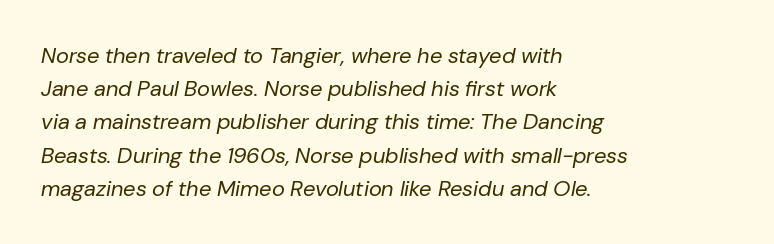
Q: Is the text bold? A: No.
Q: Is the text italic (slanted)? A: Yes, it leans right by about 10 degrees.
Q: Is the text underlined? A: No.
Q: How is the paragraph aligned? A: Left-aligned.
Q: Is the spacing between letters normal or unusually wide? A: Normal.
Q: Is the spacing between lines tight, normal or loose? A: Normal.
